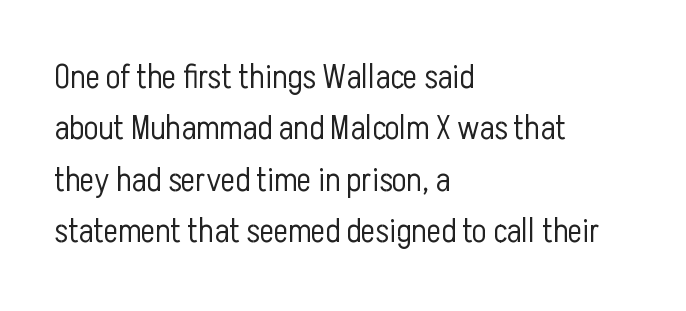
The image shows 34 px light, condensed sans-serif type, upright; set left-aligned, normal line spacing (1.51x), normal letter spacing, not underlined; low stroke contrast and a medium x-height.
